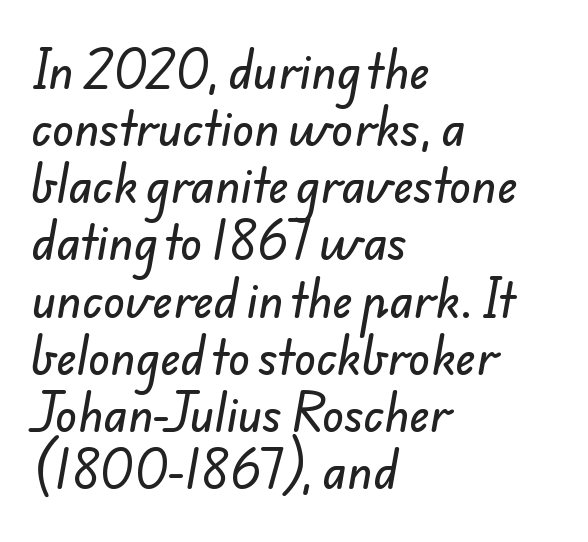
The image shows 45 px sans-serif type; set left-aligned, normal line spacing (1.27x), normal letter spacing, not underlined; low stroke contrast and a small x-height.
